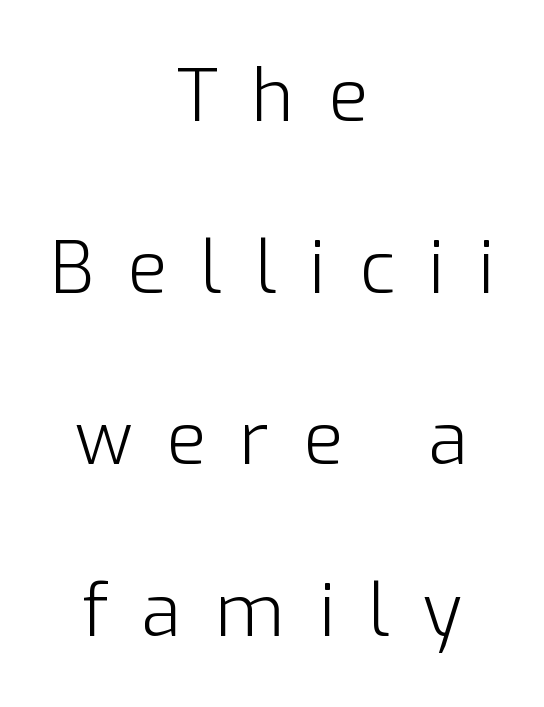
A typesetter would call this heavily tracked-out type. Grotesque or geometric, the face here clearly has no serifs. Clear beneath every line of the passage. The specimen reads as upright at a glance. The whitespace from short lines is split evenly between both sides. Note the varied advance widths — an 'i' is clearly narrower than an 'm'.
